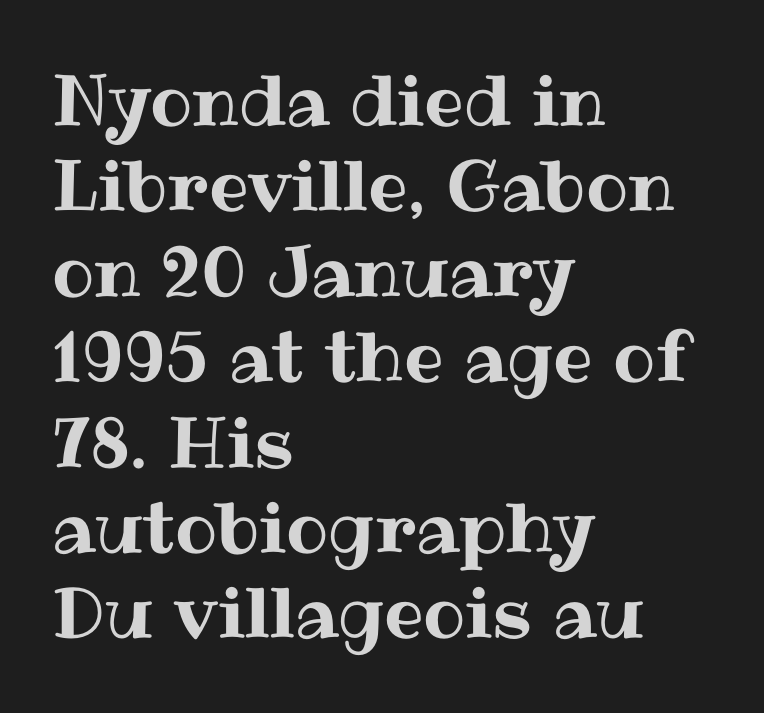
{"italic": "no", "width": "normal", "stroke_contrast": "medium", "x_height": "medium", "monospaced": "no", "underline": "no", "align": "left", "line_spacing_ratio": 1.22, "letter_spacing": "normal", "letter_spacing_em": 0.0, "glyph_px": 70}
